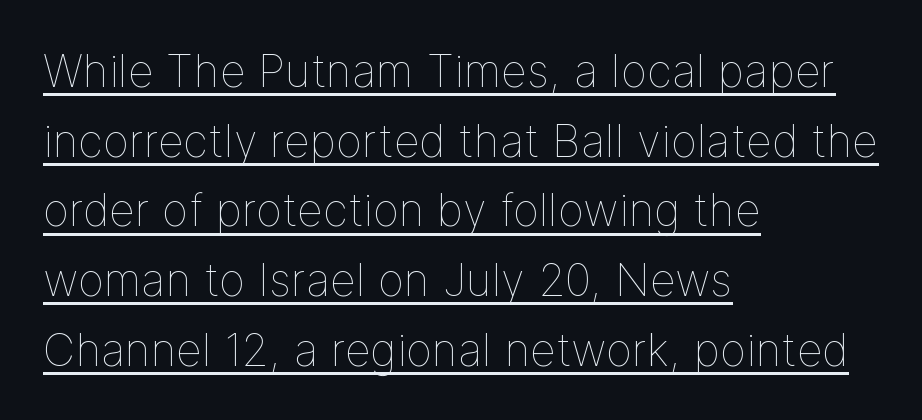
Q: Is the text bold? A: No.
Q: Is the text italic (slanted)? A: No, it is upright.
Q: Is the text underlined? A: Yes.
Q: How is the paragraph aligned? A: Left-aligned.
Q: Is the spacing between letters normal or unusually wide? A: Normal.
Q: Is the spacing between lines tight, normal or loose? A: Normal.
Q: Width (condensed, normal, or wide)? A: Normal.
Q: Stroke contrast? A: Low.
Q: x-height? A: Medium.
Q: Monospaced? A: No.
